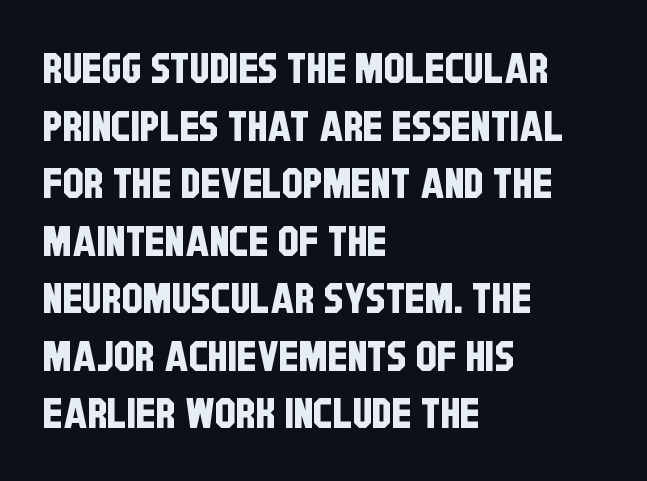
Type style note: lacks serifs. Horizontal alignment here is leftward, the default for most running prose. Underlining? Definitely not there. The gaps between neighbouring characters are ordinary and unremarkable. The letters advance in unequal steps, a hallmark of proportional type.
